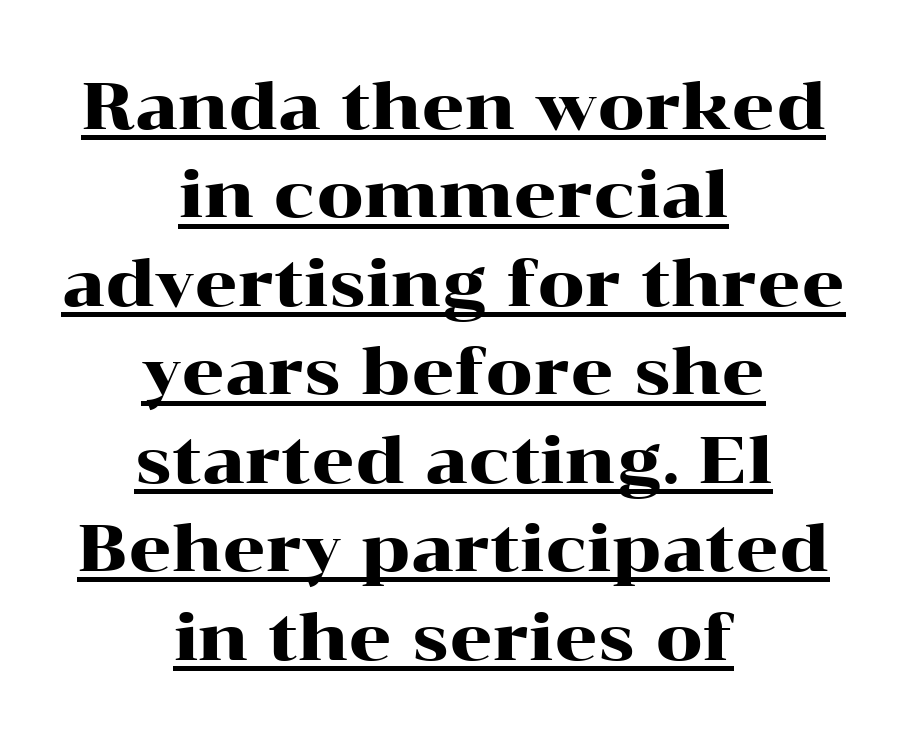
{"serif": "yes", "italic": "no", "width": "wide", "stroke_contrast": "high", "x_height": "medium", "monospaced": "no", "underline": "yes", "align": "center", "line_spacing": "normal", "line_spacing_ratio": 1.32, "letter_spacing": "normal", "letter_spacing_em": 0.0, "glyph_px": 67}
